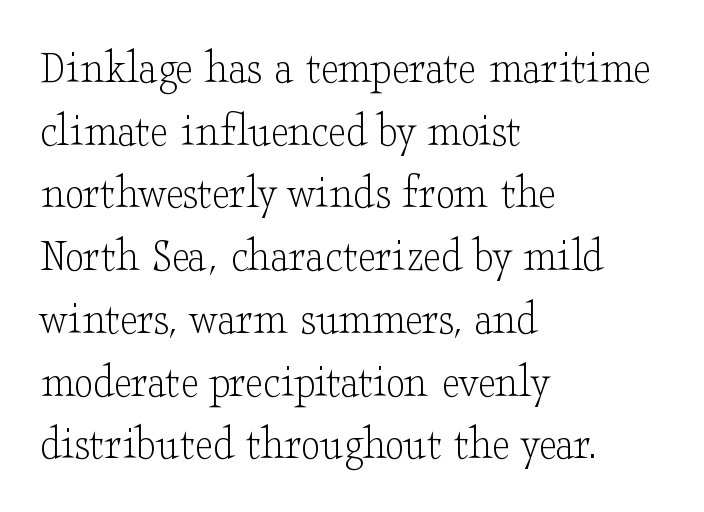
{"serif": "yes", "italic": "no", "bold": "no", "weight": "light", "width": "wide", "stroke_contrast": "low", "x_height": "small", "monospaced": "no", "underline": "no", "align": "left", "line_spacing": "normal", "line_spacing_ratio": 1.28, "letter_spacing": "normal", "letter_spacing_em": 0.0, "glyph_px": 49}
